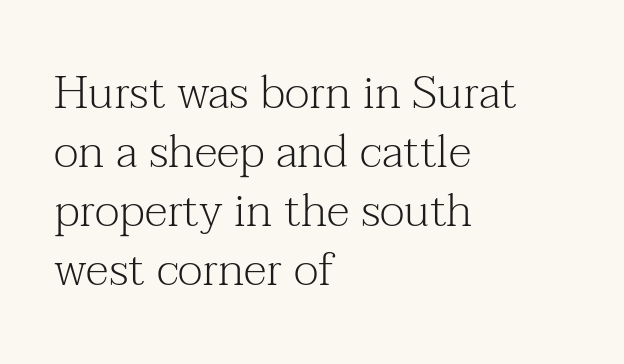
Is the letter spacing exaggerated? No — it looks like the ordinary default. The paragraph has a hard left edge and a soft right edge. Compared with a typical body face, this is equally light or lighter still. The area under the type is left untouched. A typesetter would label this face a serif.
